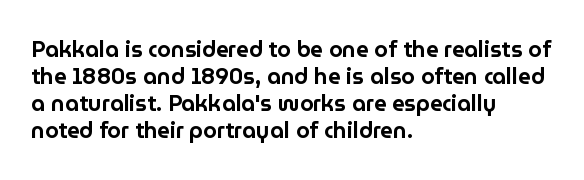
{"italic": "no", "underline": "no", "align": "left", "line_spacing_ratio": 1.23, "letter_spacing": "normal", "letter_spacing_em": 0.0, "glyph_px": 22}
